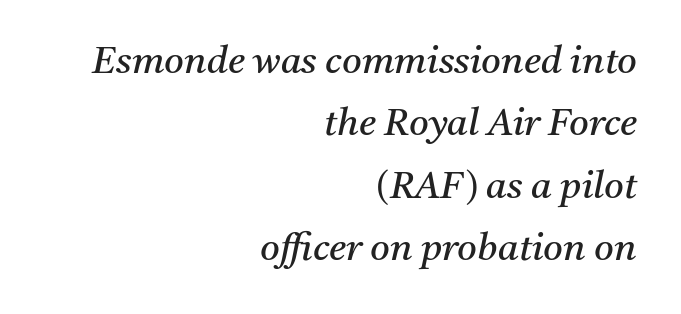
Q: Is the text bold? A: No.
Q: Is the text italic (slanted)? A: Yes, it leans right by about 11 degrees.
Q: Is the typeface a serif or a sans-serif typeface? A: Serif.
Q: Is the text underlined? A: No.
Q: How is the paragraph aligned? A: Right-aligned.
Q: Is the spacing between letters normal or unusually wide? A: Normal.
Q: Is the spacing between lines tight, normal or loose? A: Normal.
Q: Width (condensed, normal, or wide)? A: Normal.
Q: Stroke contrast? A: Medium.
Q: x-height? A: Medium.
Q: Monospaced? A: No.
